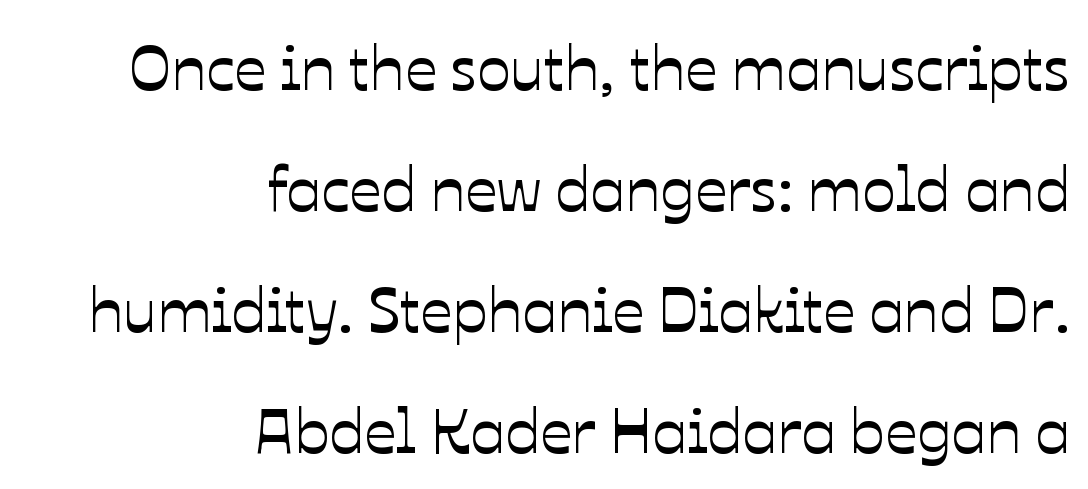
Character widths vary here, with narrow letters taking less room than wide ones. The space between consecutive lines is lavish. No extra tracking has been applied to these lines. Vertical strokes here are truly vertical.
